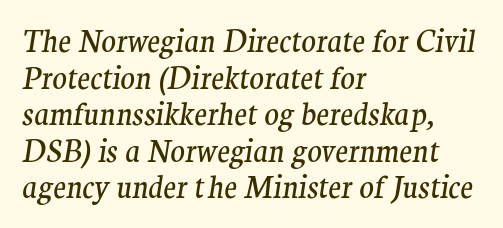
Spacing verdict: proportional, widths tailored to each character. Lines of text with bare space underneath. Is the type slanted? Yes — the strokes lean at a clear angle. The lines are quadded left. Stems and bowls with no extra thickness — not bold.
